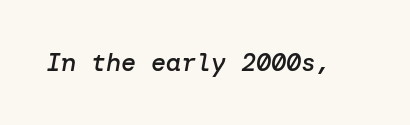
Q: Is the text bold? A: Semi-bold.
Q: Is the text italic (slanted)? A: Yes, it leans right by about 10 degrees.
Q: Is the text underlined? A: No.
Q: Is the spacing between letters normal or unusually wide? A: Normal.
